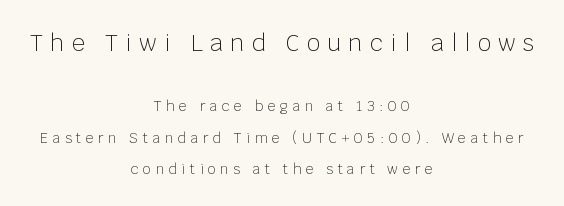
Q: Is the text bold? A: No.
Q: Is the text italic (slanted)? A: No, it is upright.
Q: Is the text underlined? A: No.
Q: How is the paragraph aligned? A: Centered.
Q: Is the spacing between letters normal or unusually wide? A: Unusually wide.
Q: Is the spacing between lines tight, normal or loose? A: Loose.
Q: Which block of text is set in a larger size, the first (top) or the second (bottom)? A: The first (top) one.
